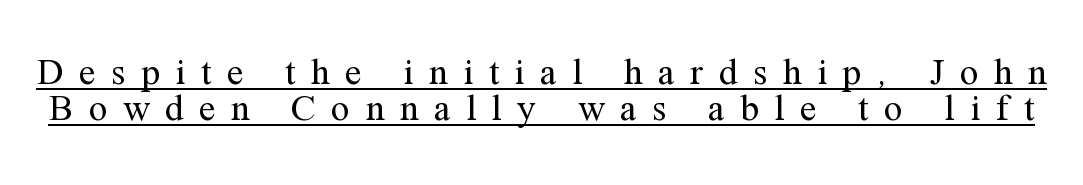
The image shows 37 px regular-weight serif type, upright; set tight line spacing (0.98x), unusually wide letter spacing (+0.42 em), underlined; medium stroke contrast and a medium x-height.
